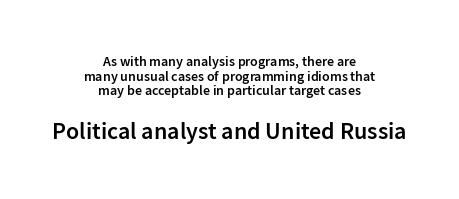
Q: Is the text bold? A: Semi-bold.
Q: Is the text italic (slanted)? A: No, it is upright.
Q: Is the text underlined? A: No.
Q: How is the paragraph aligned? A: Centered.
Q: Is the spacing between letters normal or unusually wide? A: Normal.
Q: Is the spacing between lines tight, normal or loose? A: Tight.
Q: Which block of text is set in a larger size, the first (top) or the second (bottom)? A: The second (bottom) one.
